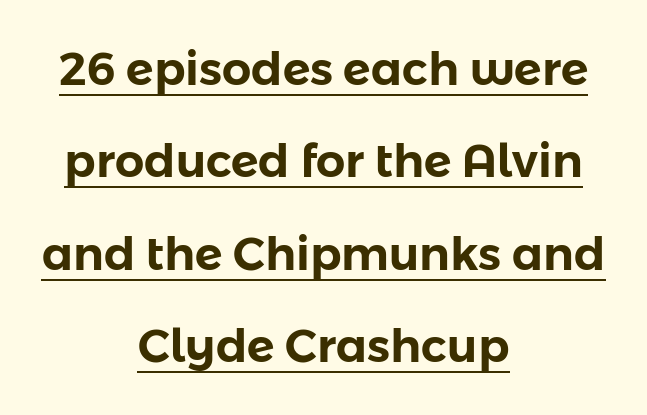
{"serif": "no", "italic": "no", "width": "normal", "stroke_contrast": "low", "x_height": "medium", "monospaced": "no", "underline": "yes", "align": "center", "line_spacing": "loose", "line_spacing_ratio": 2.01, "letter_spacing": "normal", "letter_spacing_em": 0.0, "glyph_px": 46}
